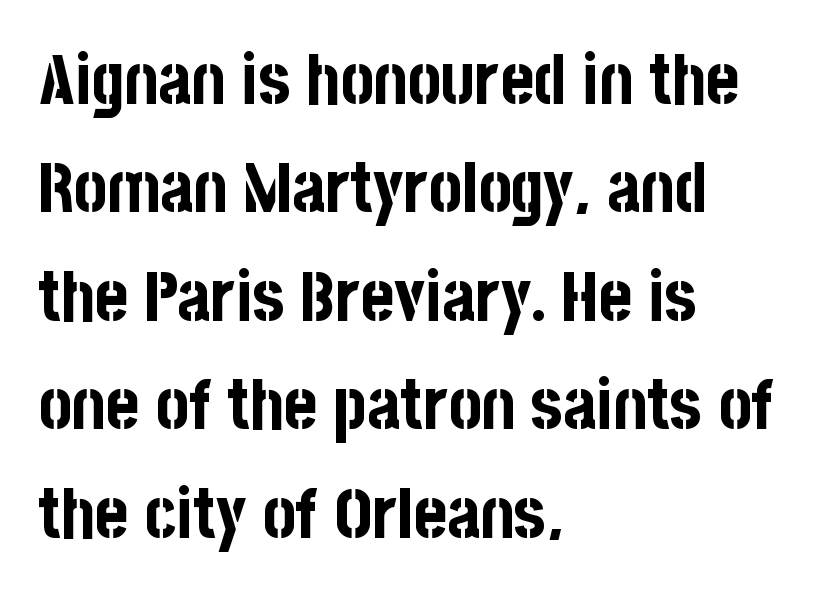
A classic flush-left, rag-right setting is used for this passage. Check under the words: just untouched page. No feet cap the strokes, marking this as sans-serif type. The letters are bold, with thick, heavy strokes. You could not count columns in this text — the font is proportionally spaced. The space between consecutive lines is moderate.
